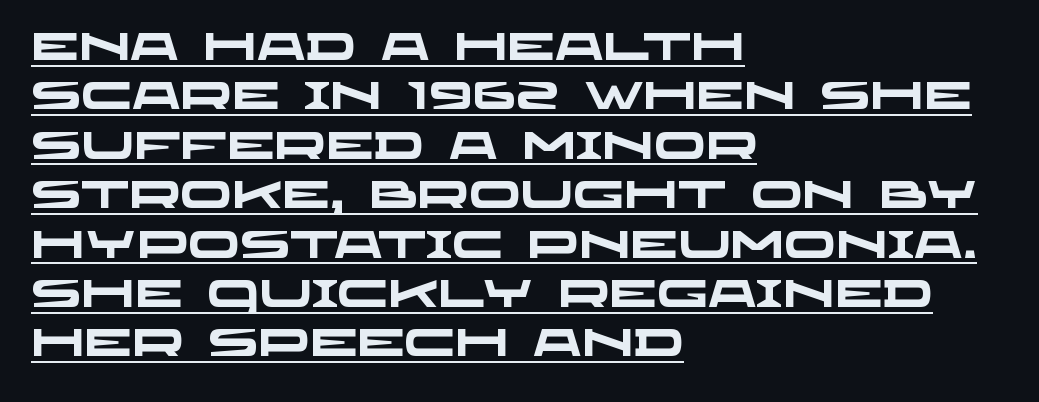
Q: Is the text bold? A: Yes.
Q: Is the typeface a serif or a sans-serif typeface? A: Sans-serif.
Q: Is the text underlined? A: Yes.
Q: How is the paragraph aligned? A: Left-aligned.
Q: Is the spacing between letters normal or unusually wide? A: Normal.
Q: Is the spacing between lines tight, normal or loose? A: Normal.
Q: Width (condensed, normal, or wide)? A: Wide.
Q: Stroke contrast? A: Low.
Q: x-height? A: Large.
Q: Monospaced? A: No.
